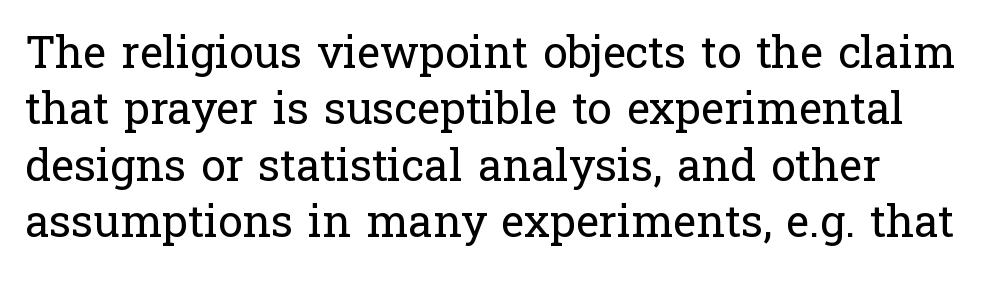
Q: Is the text bold? A: No.
Q: Is the text italic (slanted)? A: No, it is upright.
Q: Is the typeface a serif or a sans-serif typeface? A: Serif.
Q: Is the text underlined? A: No.
Q: Is the spacing between letters normal or unusually wide? A: Normal.
Q: Is the spacing between lines tight, normal or loose? A: Normal.
Q: Width (condensed, normal, or wide)? A: Normal.
Q: Stroke contrast? A: Low.
Q: x-height? A: Medium.
Q: Monospaced? A: No.
